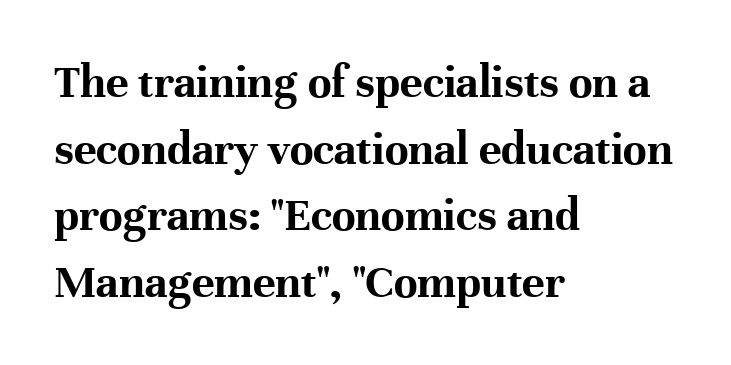
{"serif": "yes", "italic": "no", "bold": "yes", "weight": "bold", "width": "normal", "stroke_contrast": "high", "x_height": "medium", "monospaced": "no", "underline": "no", "align": "left", "line_spacing": "normal", "line_spacing_ratio": 1.39, "letter_spacing": "normal", "letter_spacing_em": 0.0, "glyph_px": 48}
